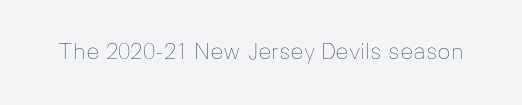
Q: Is the text bold? A: No.
Q: Is the text italic (slanted)? A: No, it is upright.
Q: Is the text underlined? A: No.
Q: Is the spacing between letters normal or unusually wide? A: Normal.
